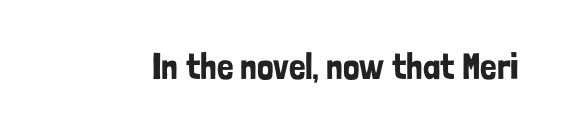
The image shows 37 px condensed sans-serif type, upright; set normal letter spacing, not underlined; low stroke contrast and a medium x-height.
